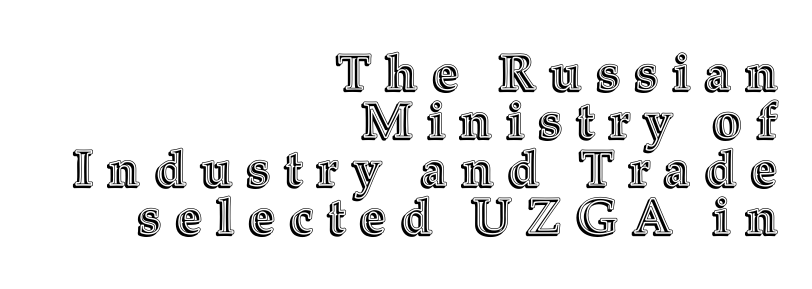
This sample has the flowing, uneven cadence of proportional lettering. Look at the tracking — it's clearly loosened, letters drifting apart. Horizontal bands of white between lines are thin slivers. The compositor pushed each line to the right boundary. Designer's note — italics off, roman on.
